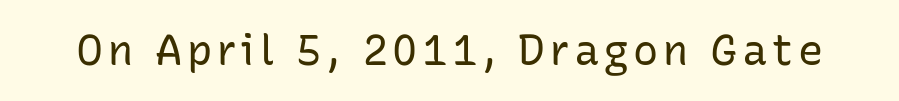
No italicization has been applied; the sample stays upright. Do the characters align in a grid? No, the font is proportional. Vertical stems look standard width or narrower in stroke. Has an underline been added? It has not. The rendering shows plain stroke endings on the letterforms — a sans-serif design.
